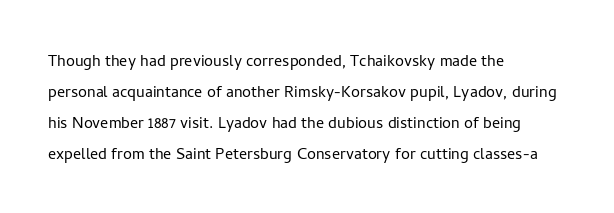
{"italic": "no", "bold": "no", "underline": "no", "align": "left", "line_spacing": "normal", "line_spacing_ratio": 1.55, "letter_spacing": "normal", "letter_spacing_em": 0.0, "glyph_px": 20}
